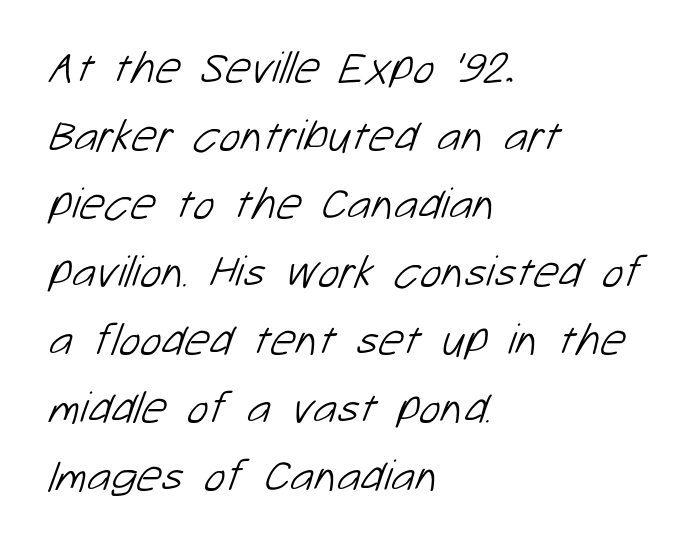
The image shows 45 px light sans-serif type; set left-aligned, normal line spacing (1.51x), normal letter spacing, not underlined; low stroke contrast and a medium x-height.
